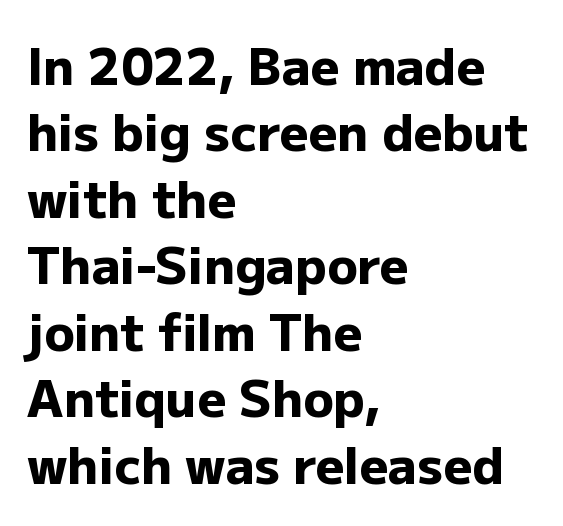
{"serif": "no", "italic": "no", "bold": "yes", "weight": "heavy", "width": "normal", "stroke_contrast": "low", "x_height": "medium", "monospaced": "no", "underline": "no", "align": "left", "line_spacing": "normal", "line_spacing_ratio": 1.33, "letter_spacing": "normal", "letter_spacing_em": 0.0, "glyph_px": 50}
